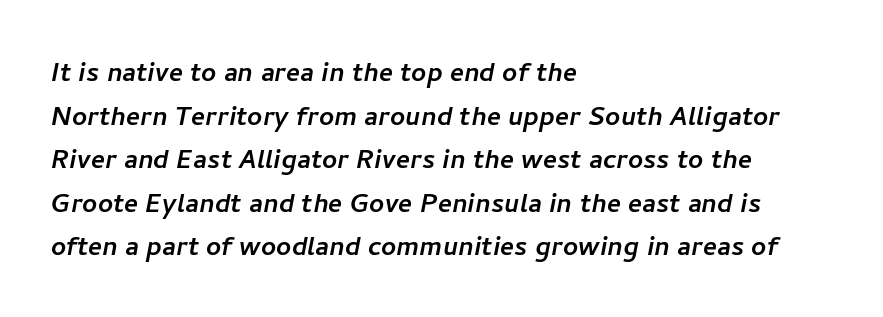
The type family on display is of the sans-serif kind. Spacing between characters is what you'd get straight out of the box. Lines of text with bare space underneath. Casual observation: everything's shoved over to the left. Do the characters align in a grid? No, the font is proportional.
